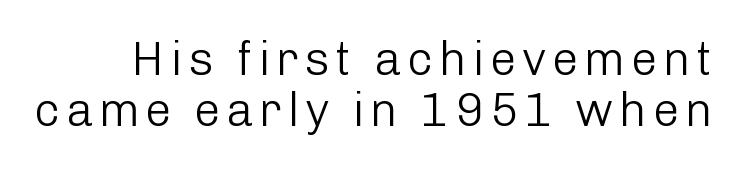
Each letter's strokes conclude bluntly, with no projecting serifs. Is there much room between lines? No — they nearly touch. Plain, unruled lines of type. Think of a printed novel: that variable character pitch is what you see here.
